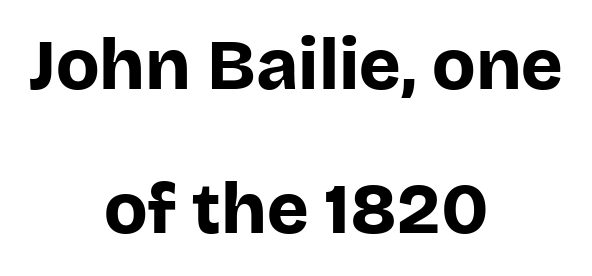
{"serif": "no", "italic": "no", "bold": "yes", "weight": "bold", "width": "normal", "stroke_contrast": "low", "x_height": "large", "monospaced": "no", "underline": "no", "align": "center", "line_spacing": "loose", "line_spacing_ratio": 2.03, "letter_spacing": "normal", "letter_spacing_em": 0.0, "glyph_px": 71}
